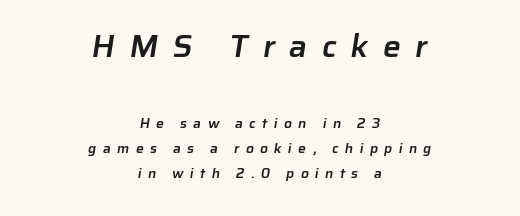
Q: Is the text bold? A: Semi-bold.
Q: Is the typeface a serif or a sans-serif typeface? A: Sans-serif.
Q: Is the text underlined? A: No.
Q: How is the paragraph aligned? A: Centered.
Q: Is the spacing between letters normal or unusually wide? A: Unusually wide.
Q: Which block of text is set in a larger size, the first (top) or the second (bottom)? A: The first (top) one.
Q: Width (condensed, normal, or wide)? A: Normal.
Q: Stroke contrast? A: Low.
Q: x-height? A: Medium.
Q: Monospaced? A: No.
